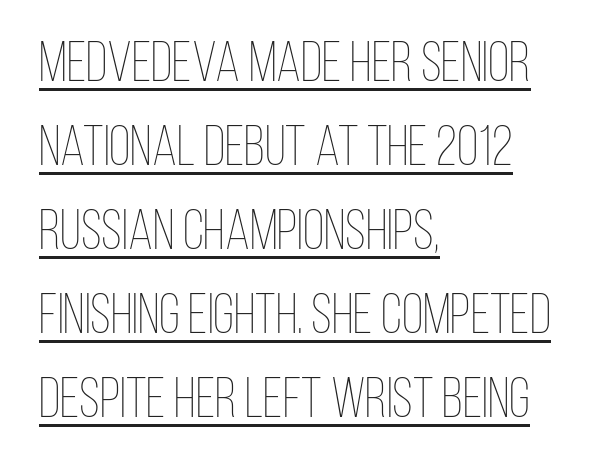
The image shows 56 px thin, condensed type, upright; set left-aligned, normal line spacing (1.5x), normal letter spacing, underlined; low stroke contrast and a large x-height.
